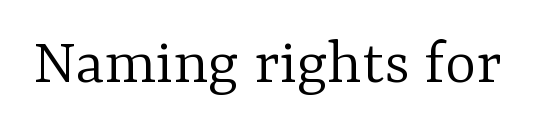
The image shows 67 px light serif type, upright; set normal letter spacing, not underlined; low stroke contrast and a medium x-height.
